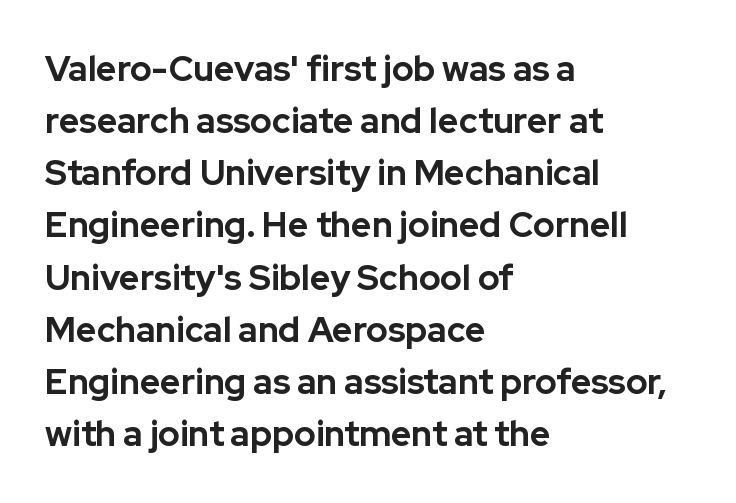
{"serif": "no", "italic": "no", "bold": "yes", "weight": "bold", "width": "normal", "stroke_contrast": "low", "x_height": "medium", "monospaced": "no", "underline": "no", "align": "left", "line_spacing": "normal", "line_spacing_ratio": 1.49, "letter_spacing": "normal", "letter_spacing_em": 0.0, "glyph_px": 35}
